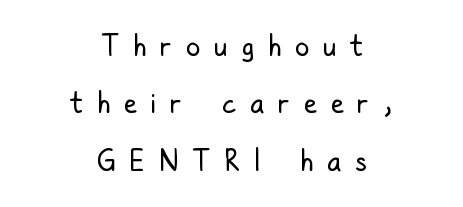
{"serif": "no", "italic": "no", "bold": "no", "weight": "regular", "width": "condensed", "stroke_contrast": "low", "x_height": "medium", "monospaced": "no", "underline": "no", "align": "center", "line_spacing": "loose", "line_spacing_ratio": 1.98, "letter_spacing": "wide", "letter_spacing_em": 0.48, "glyph_px": 29}
